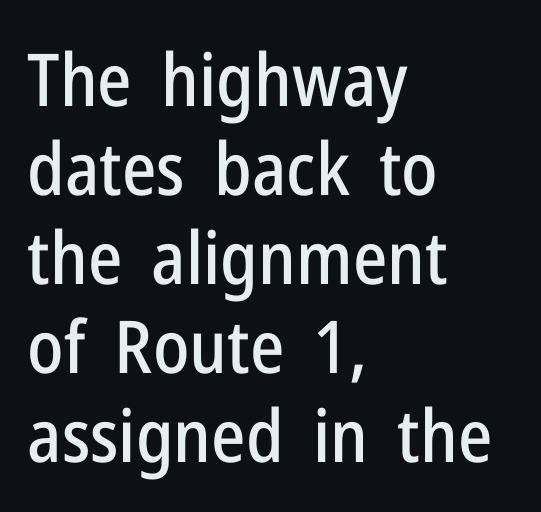
{"serif": "no", "italic": "no", "width": "condensed", "stroke_contrast": "low", "x_height": "medium", "monospaced": "no", "underline": "no", "align": "left", "line_spacing_ratio": 1.22, "letter_spacing": "normal", "letter_spacing_em": 0.0, "glyph_px": 73}
